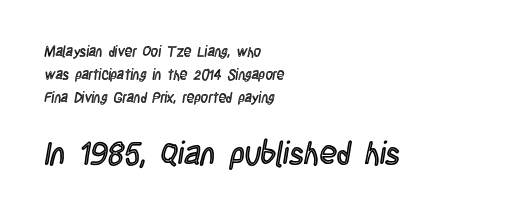
Q: Is the text italic (slanted)? A: Yes.
Q: Is the text underlined? A: No.
Q: How is the paragraph aligned? A: Left-aligned.
Q: Is the spacing between letters normal or unusually wide? A: Normal.
Q: Is the spacing between lines tight, normal or loose? A: Normal.
Q: Which block of text is set in a larger size, the first (top) or the second (bottom)? A: The second (bottom) one.
Q: Width (condensed, normal, or wide)? A: Condensed.
Q: x-height? A: Large.
Q: Monospaced? A: No.
